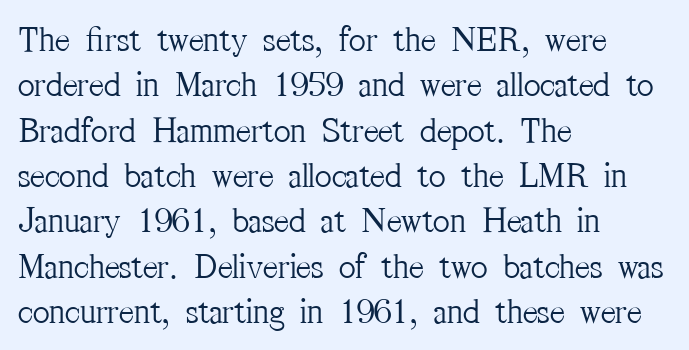
The image shows 36 px light, condensed serif type, upright; set left-aligned, normal line spacing (1.26x), normal letter spacing, not underlined; medium stroke contrast and a medium x-height.
